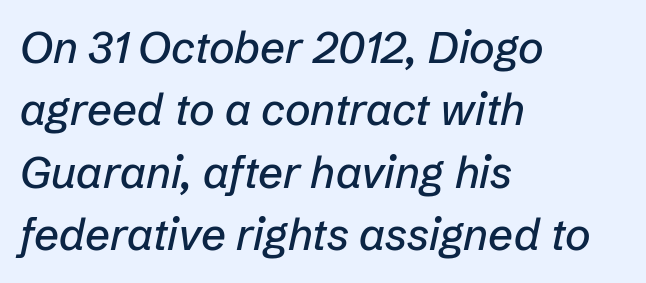
The image shows 44 px text type, italic (leaning right); set left-aligned, normal line spacing (1.42x), normal letter spacing, not underlined; low stroke contrast and a medium x-height.
